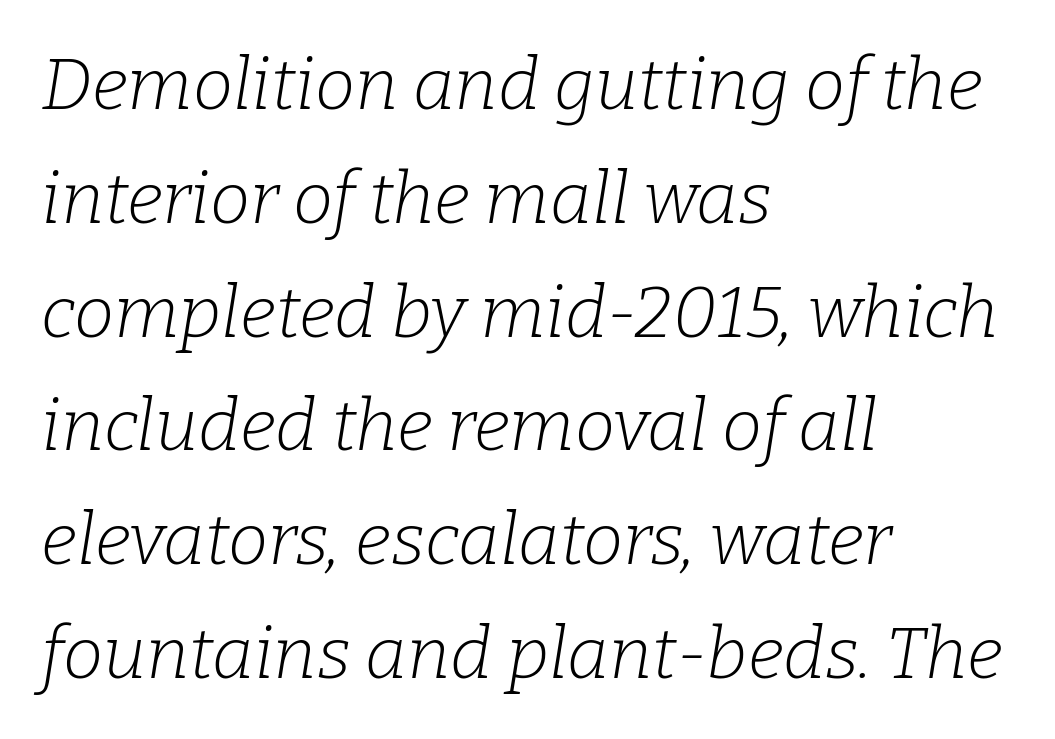
The image shows 72 px light serif type, italic (leaning right); set left-aligned, normal line spacing (1.58x), normal letter spacing, not underlined; low stroke contrast and a medium x-height.
